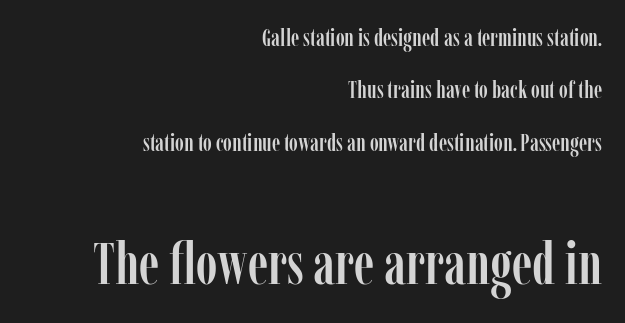
The image shows 59 px condensed serif type, upright; set right-aligned, loose line spacing (2.18x), normal letter spacing, not underlined; the second (bottom) block is 2.46x larger; low stroke contrast and a medium x-height.
